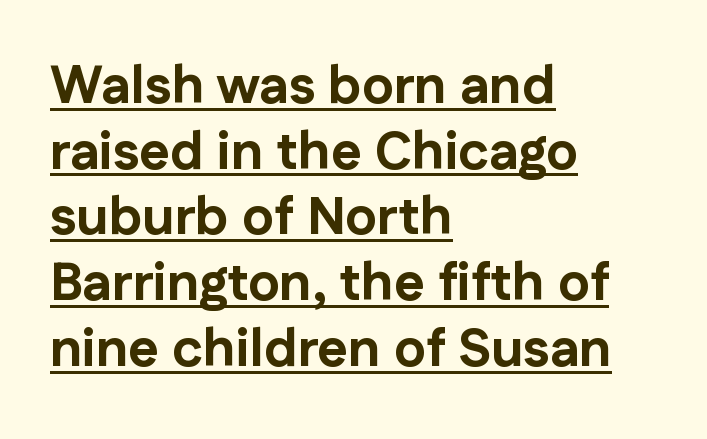
Q: Is the text bold? A: Yes.
Q: Is the text italic (slanted)? A: No, it is upright.
Q: Is the typeface a serif or a sans-serif typeface? A: Sans-serif.
Q: Is the text underlined? A: Yes.
Q: How is the paragraph aligned? A: Left-aligned.
Q: Is the spacing between letters normal or unusually wide? A: Normal.
Q: Width (condensed, normal, or wide)? A: Normal.
Q: Stroke contrast? A: Low.
Q: x-height? A: Medium.
Q: Monospaced? A: No.
